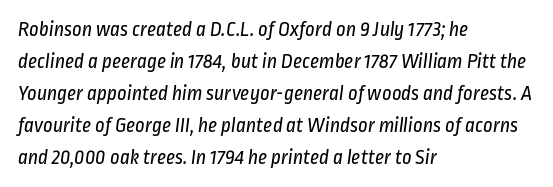
Q: Is the text bold? A: No.
Q: Is the text underlined? A: No.
Q: How is the paragraph aligned? A: Left-aligned.
Q: Is the spacing between letters normal or unusually wide? A: Normal.
Q: Is the spacing between lines tight, normal or loose? A: Normal.
